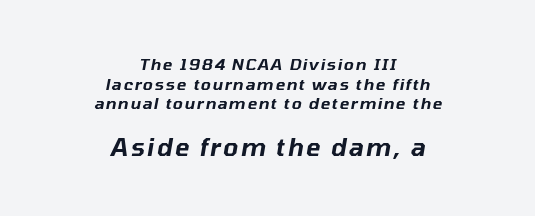
{"italic": "yes", "lean": "right", "slant_degrees": 10, "underline": "no", "align": "center", "line_spacing_ratio": 1.23, "larger_block": "second", "size_ratio": 1.5, "glyph_px": 24}
